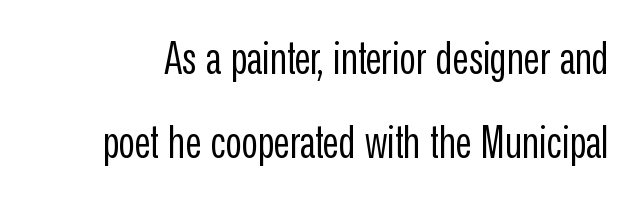
Type style note: lacks serifs. Honestly, the letter spacing is just normal — you wouldn't notice it. Underline: absent. This sample has the flowing, uneven cadence of proportional lettering. What's the leading like? Stretched, with rows far apart. The lettering stays uniformly vertical, giving the passage a roman look.
